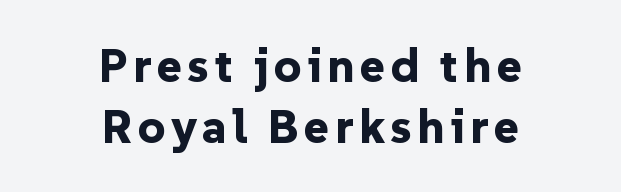
Q: Is the text bold? A: Yes.
Q: Is the text italic (slanted)? A: No, it is upright.
Q: Is the typeface a serif or a sans-serif typeface? A: Sans-serif.
Q: Is the text underlined? A: No.
Q: How is the paragraph aligned? A: Centered.
Q: Is the spacing between lines tight, normal or loose? A: Normal.
Q: Width (condensed, normal, or wide)? A: Normal.
Q: Stroke contrast? A: Low.
Q: x-height? A: Medium.
Q: Monospaced? A: No.
